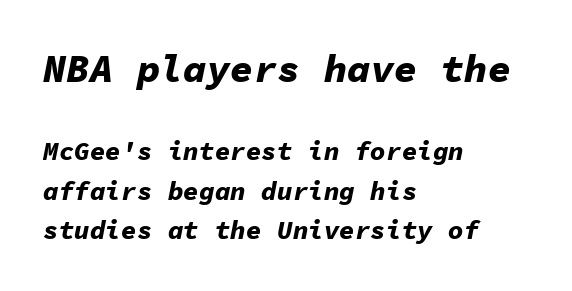
The image shows 39 px bold type, italic (leaning right), monospaced; set left-aligned, normal line spacing (1.53x), normal letter spacing, not underlined; the first (top) block is 1.5x larger; low stroke contrast and a medium x-height.
